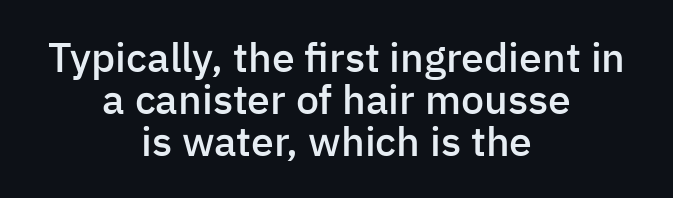
The image shows 41 px semibold sans-serif type, upright; set centered, tight line spacing (1.03x), normal letter spacing, not underlined; low stroke contrast and a medium x-height.
